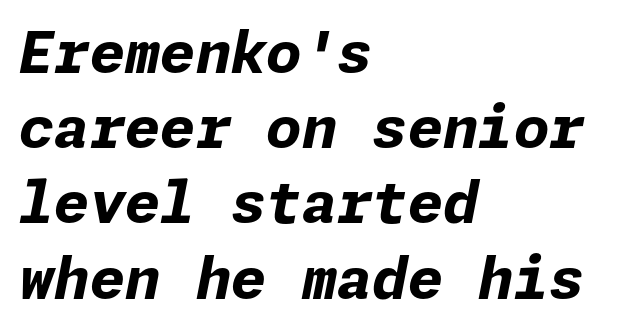
Q: Is the text bold? A: Yes.
Q: Is the text italic (slanted)? A: Yes, it leans right by about 11 degrees.
Q: Is the text underlined? A: No.
Q: How is the paragraph aligned? A: Left-aligned.
Q: Is the spacing between letters normal or unusually wide? A: Normal.
Q: Is the spacing between lines tight, normal or loose? A: Normal.
Q: Width (condensed, normal, or wide)? A: Normal.
Q: Stroke contrast? A: Low.
Q: x-height? A: Medium.
